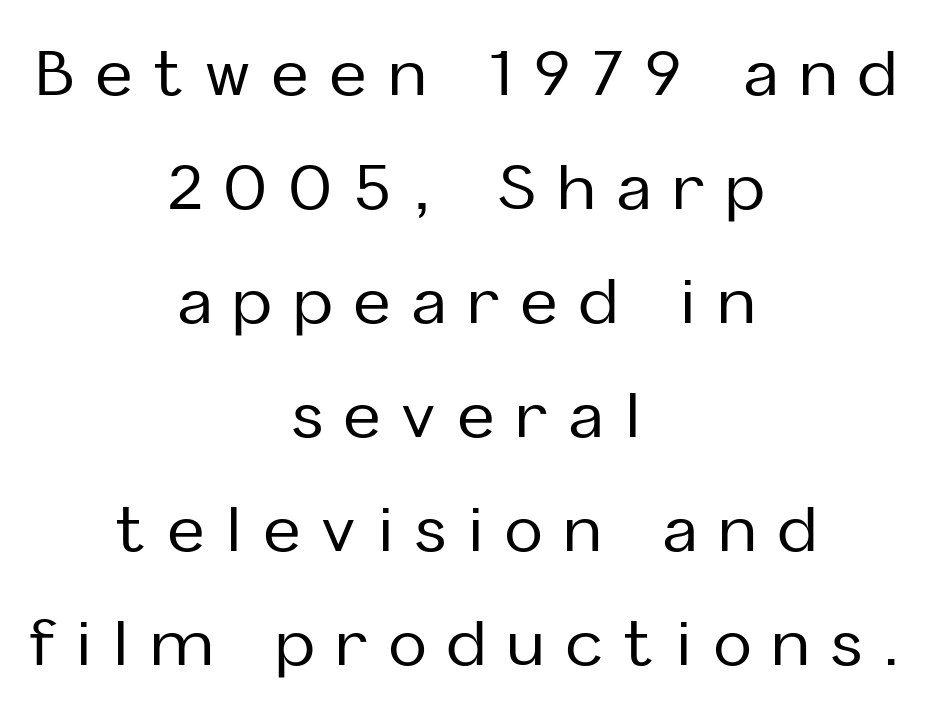
The image shows 63 px sans-serif type, upright; set centered, line spacing 1.81x, unusually wide letter spacing (+0.35 em), not underlined; low stroke contrast and a medium x-height.
